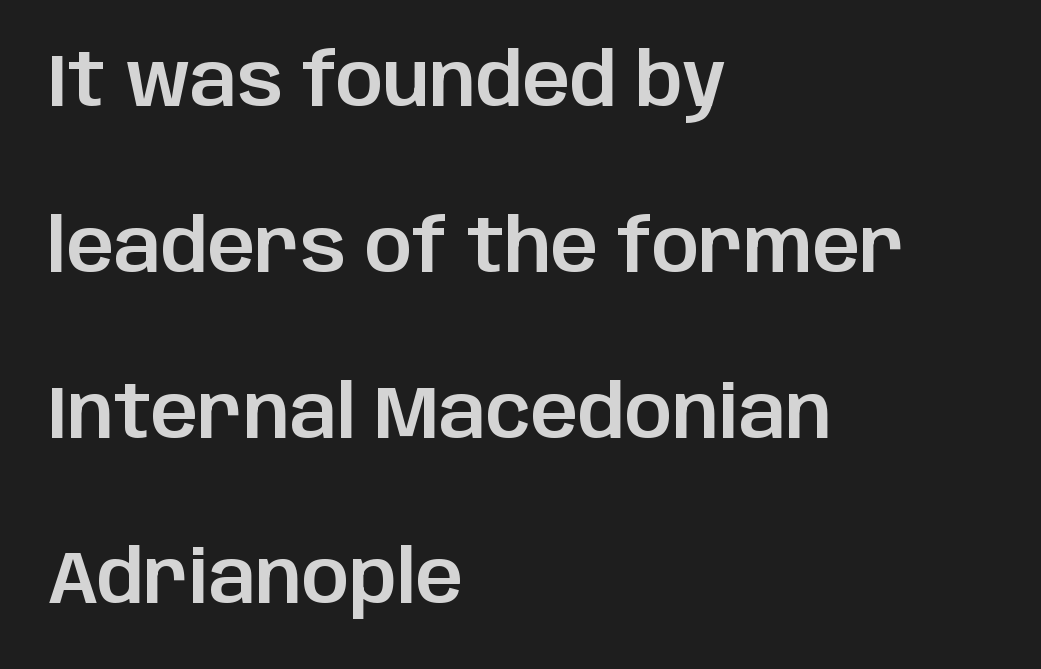
Q: Is the text italic (slanted)? A: No, it is upright.
Q: Is the typeface a serif or a sans-serif typeface? A: Sans-serif.
Q: Is the text underlined? A: No.
Q: How is the paragraph aligned? A: Left-aligned.
Q: Is the spacing between letters normal or unusually wide? A: Normal.
Q: Is the spacing between lines tight, normal or loose? A: Loose.
Q: Width (condensed, normal, or wide)? A: Normal.
Q: Stroke contrast? A: Low.
Q: x-height? A: Large.
Q: Monospaced? A: No.
